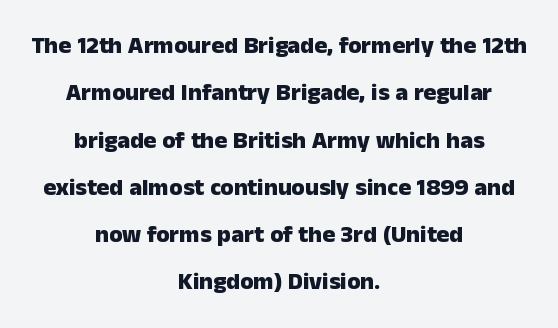
The image shows 24 px bold type, upright; set centered, loose line spacing (1.97x), normal letter spacing, not underlined.
